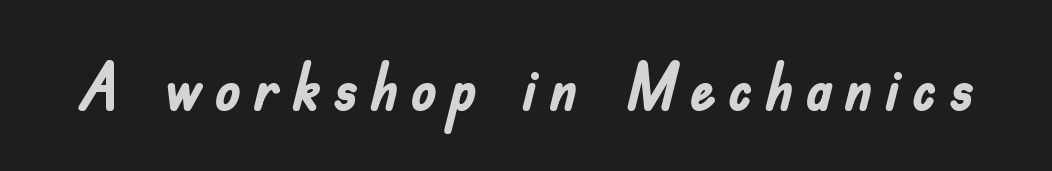
{"serif": "no", "bold": "yes", "weight": "semibold", "width": "condensed", "stroke_contrast": "low", "x_height": "small", "monospaced": "no", "underline": "no", "glyph_px": 66}
